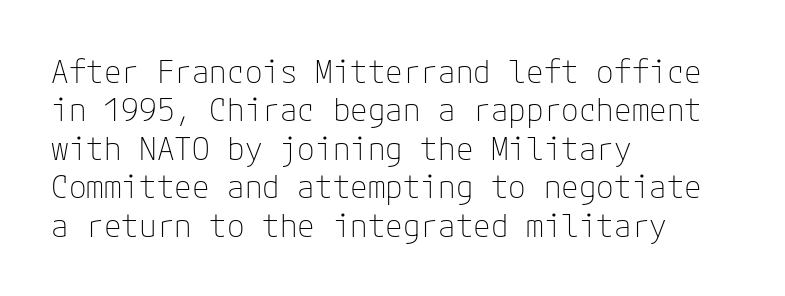
{"serif": "no", "italic": "no", "bold": "no", "weight": "thin", "width": "normal", "stroke_contrast": "low", "x_height": "medium", "underline": "no", "align": "left", "line_spacing_ratio": 1.2, "letter_spacing": "normal", "letter_spacing_em": 0.0, "glyph_px": 32}
